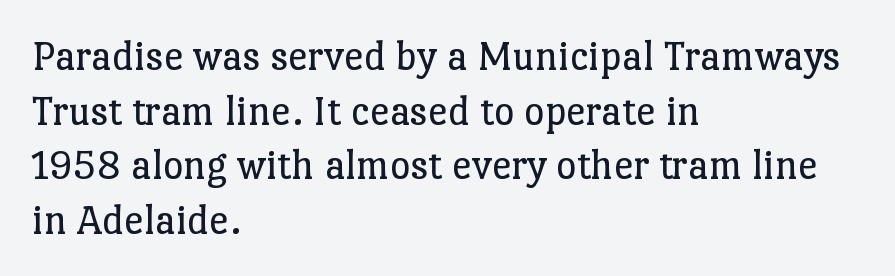
Weight class: somewhere from thin through regular. Layout note: lines flush left. Decoration check: the copy has no underline. Style check: upright. The passage shown is typed in a proportional face where columns would drift.
